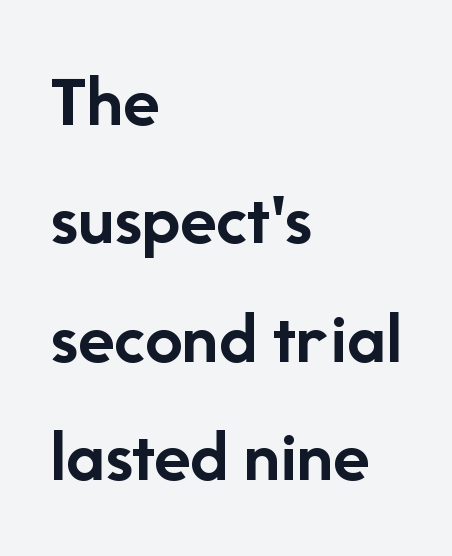
This sample uses a sans-serif face. These lines stack with their left ends in a neat column. Emphasis by weight is at full strength: bold. Default kerning and tracking; the words read as compact shapes.
